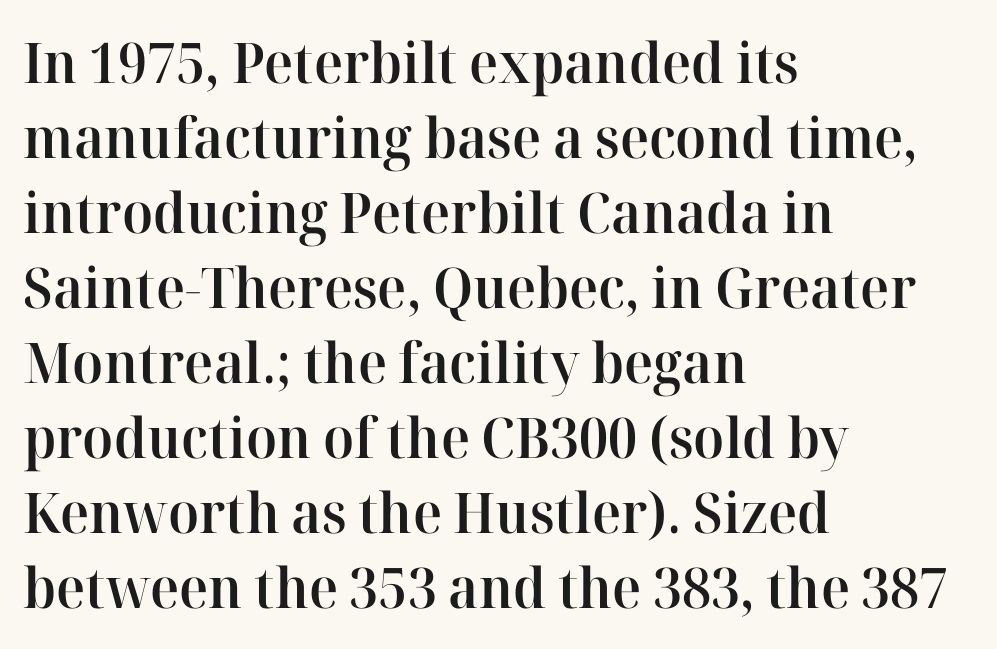
The line-height multiplier appears to be the usual default. It's the straight-up-and-down kind of type. Underline: absent. What kind of face is this? One with serifs. The lines in this sample share a left origin and differ only in where they stop. The letters advance in unequal steps, a hallmark of proportional type.
